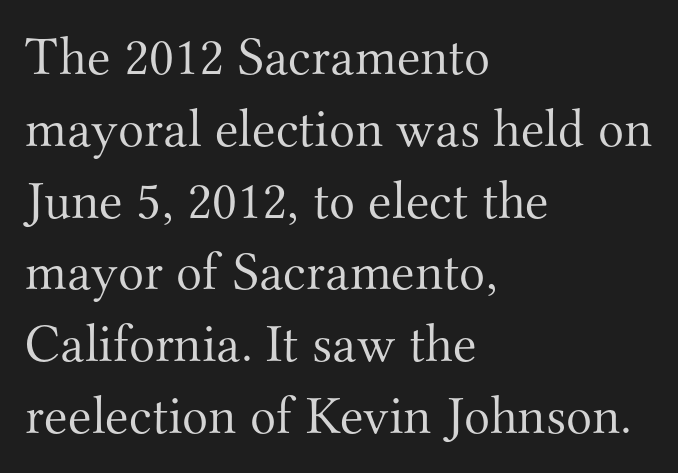
Horizontal alignment here is leftward, the default for most running prose. The passage shown has conventional tracking throughout. Stroke mass is kept to a normal reading level or below. Unmarked baselines from the first word to the last. Does the type have serifs? Yes, each stem ends in a small foot.
